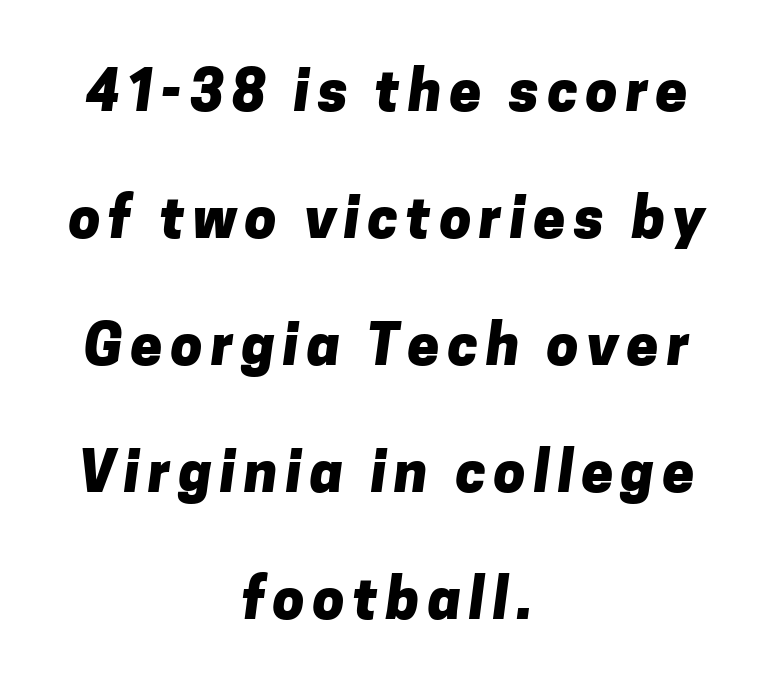
Q: Is the text bold? A: Yes.
Q: Is the typeface a serif or a sans-serif typeface? A: Sans-serif.
Q: Is the text underlined? A: No.
Q: How is the paragraph aligned? A: Centered.
Q: Is the spacing between lines tight, normal or loose? A: Loose.
Q: Width (condensed, normal, or wide)? A: Normal.
Q: Stroke contrast? A: Low.
Q: x-height? A: Medium.
Q: Monospaced? A: No.
